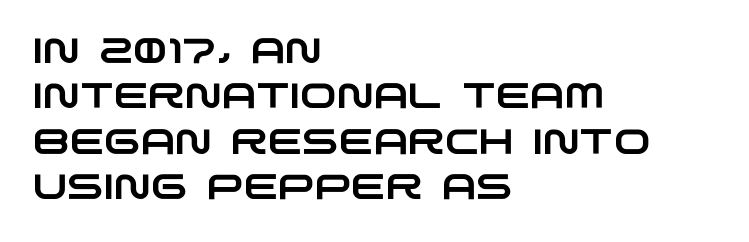
{"serif": "no", "width": "wide", "stroke_contrast": "low", "x_height": "large", "monospaced": "no", "underline": "no", "align": "left", "line_spacing": "normal", "line_spacing_ratio": 1.3, "letter_spacing": "normal", "letter_spacing_em": 0.0, "glyph_px": 35}
